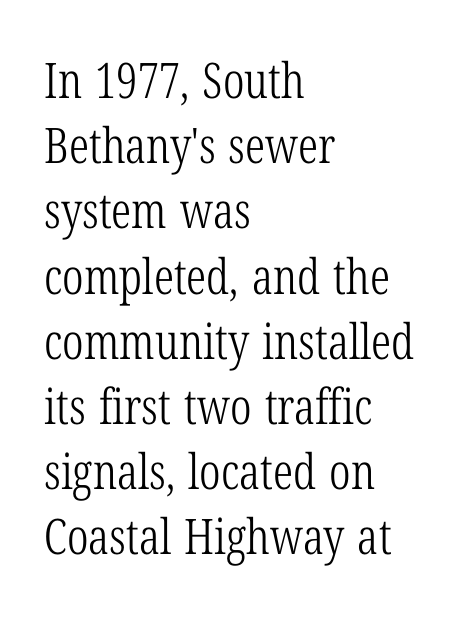
{"serif": "yes", "italic": "no", "bold": "no", "weight": "light", "width": "condensed", "stroke_contrast": "low", "x_height": "medium", "monospaced": "no", "underline": "no", "align": "left", "line_spacing": "normal", "line_spacing_ratio": 1.33, "letter_spacing": "normal", "letter_spacing_em": 0.0, "glyph_px": 49}
